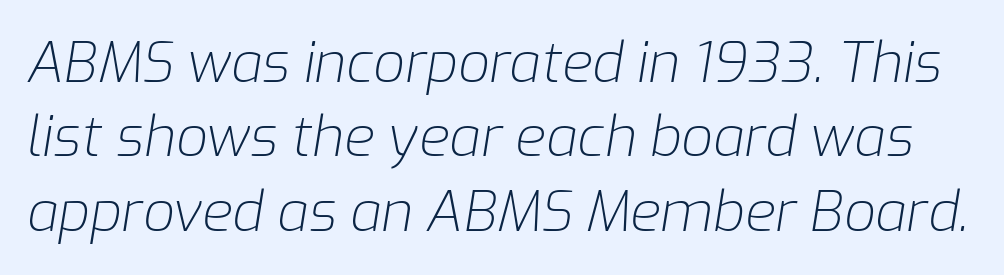
Q: Is the text bold? A: No.
Q: Is the text italic (slanted)? A: Yes, it leans right by about 9 degrees.
Q: Is the text underlined? A: No.
Q: Is the spacing between letters normal or unusually wide? A: Normal.
Q: Is the spacing between lines tight, normal or loose? A: Normal.
Q: Width (condensed, normal, or wide)? A: Normal.
Q: Stroke contrast? A: Low.
Q: x-height? A: Medium.
Q: Monospaced? A: No.
